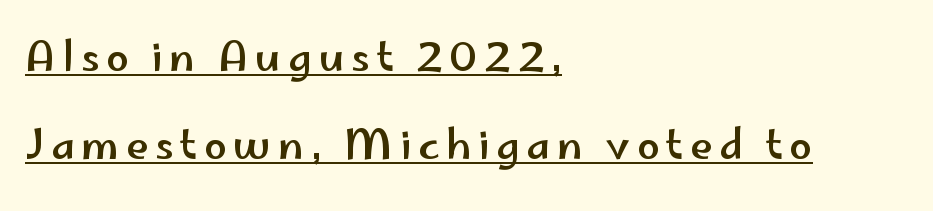
The image shows 41 px wide sans-serif type, upright; set left-aligned, loose line spacing (2.14x), underlined; low stroke contrast and a small x-height.
